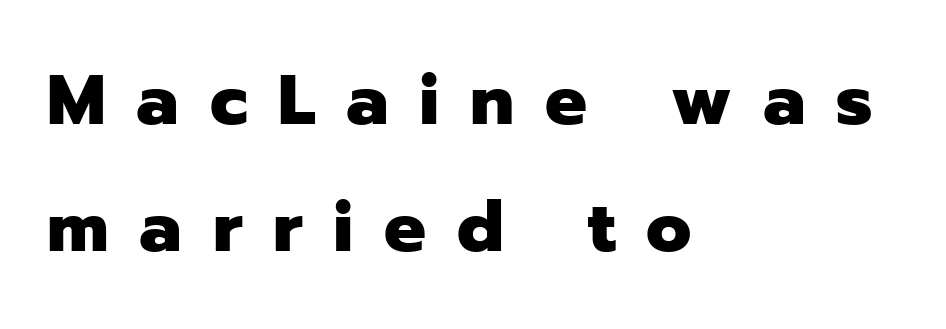
Posture: straight, roman, zero tilt. The passage shown has open, widely tracked lettering throughout. The rendering uses natural spacing where letterforms have individual widths. Descender tails drop into unmarked territory. A student would call this left alignment; a typographer would say flush left, rag right. The passage shown is emphatically bold.
